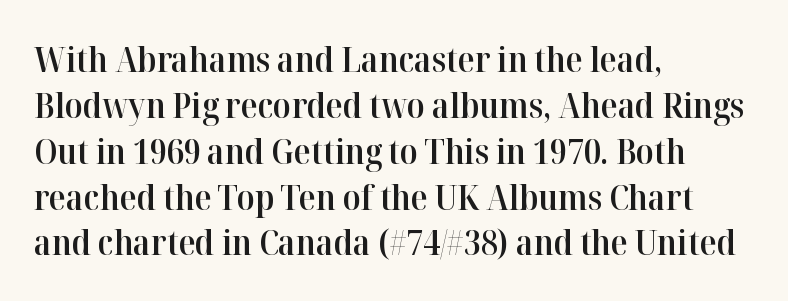
{"serif": "yes", "italic": "no", "bold": "semi", "weight": "semibold", "width": "normal", "stroke_contrast": "high", "x_height": "medium", "monospaced": "no", "underline": "no", "align": "left", "line_spacing": "normal", "line_spacing_ratio": 1.31, "letter_spacing": "normal", "letter_spacing_em": 0.0, "glyph_px": 35}
